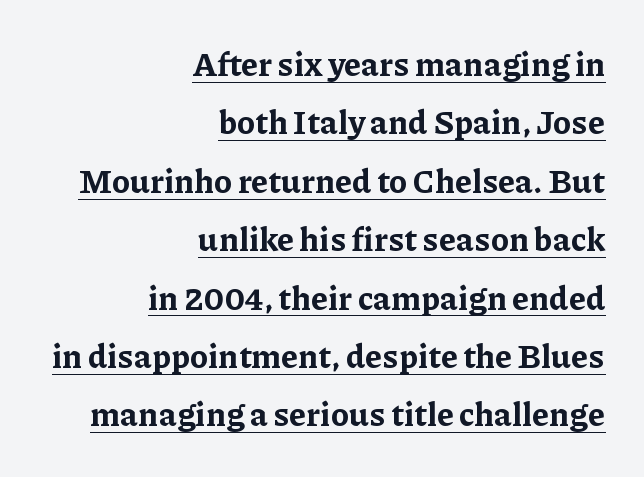
Q: Is the text bold? A: Yes.
Q: Is the text italic (slanted)? A: No, it is upright.
Q: Is the typeface a serif or a sans-serif typeface? A: Serif.
Q: Is the text underlined? A: Yes.
Q: How is the paragraph aligned? A: Right-aligned.
Q: Is the spacing between letters normal or unusually wide? A: Normal.
Q: Width (condensed, normal, or wide)? A: Normal.
Q: Stroke contrast? A: Low.
Q: x-height? A: Medium.
Q: Monospaced? A: No.
